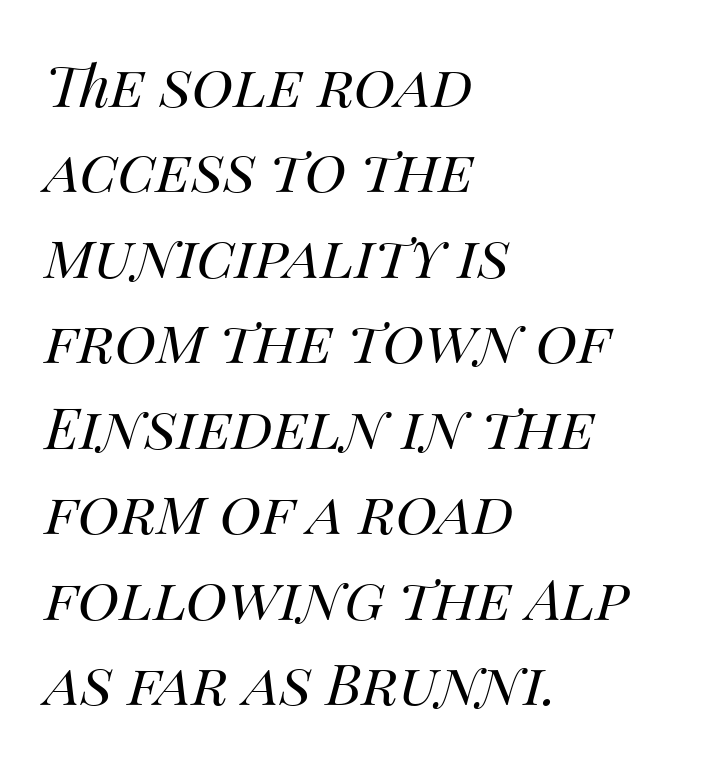
Q: Is the text bold? A: No.
Q: Is the text italic (slanted)? A: Yes, it leans right by about 14 degrees.
Q: Is the text underlined? A: No.
Q: How is the paragraph aligned? A: Left-aligned.
Q: Is the spacing between letters normal or unusually wide? A: Normal.
Q: Is the spacing between lines tight, normal or loose? A: Normal.
Q: Width (condensed, normal, or wide)? A: Normal.
Q: Stroke contrast? A: Medium.
Q: x-height? A: Large.
Q: Monospaced? A: No.
